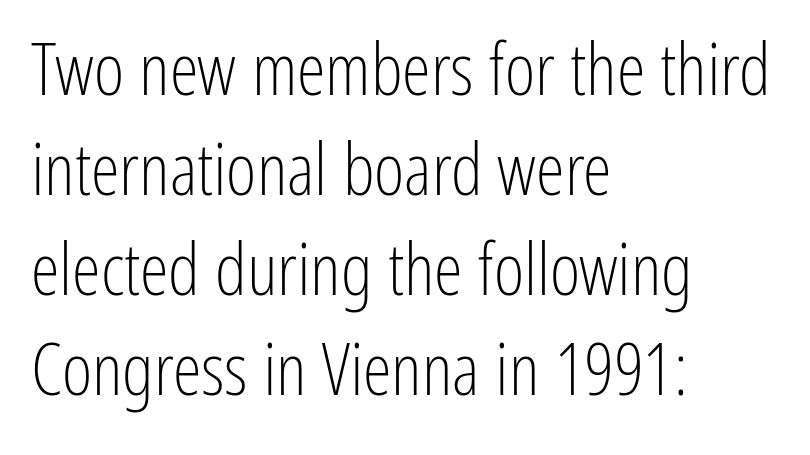
Q: Is the text bold? A: No.
Q: Is the text italic (slanted)? A: No, it is upright.
Q: Is the typeface a serif or a sans-serif typeface? A: Sans-serif.
Q: Is the text underlined? A: No.
Q: How is the paragraph aligned? A: Left-aligned.
Q: Is the spacing between letters normal or unusually wide? A: Normal.
Q: Is the spacing between lines tight, normal or loose? A: Normal.
Q: Width (condensed, normal, or wide)? A: Condensed.
Q: Stroke contrast? A: Low.
Q: x-height? A: Medium.
Q: Monospaced? A: No.
